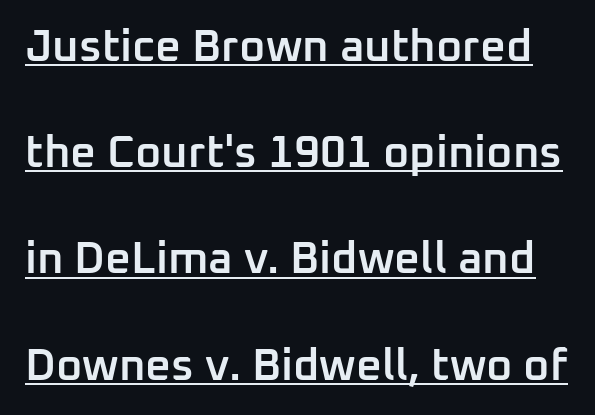
The image shows 45 px semibold sans-serif type, upright; set loose line spacing (2.36x), normal letter spacing, underlined; low stroke contrast and a medium x-height.
